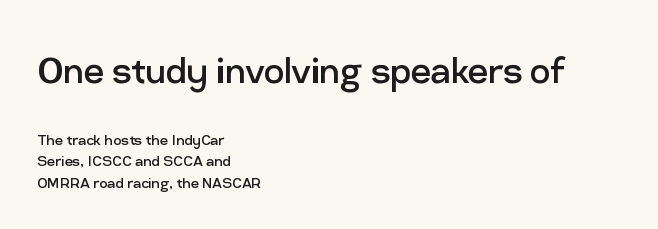
Q: Is the text bold? A: No.
Q: Is the text italic (slanted)? A: No, it is upright.
Q: Is the typeface a serif or a sans-serif typeface? A: Sans-serif.
Q: Is the text underlined? A: No.
Q: How is the paragraph aligned? A: Left-aligned.
Q: Is the spacing between letters normal or unusually wide? A: Normal.
Q: Which block of text is set in a larger size, the first (top) or the second (bottom)? A: The first (top) one.
Q: Width (condensed, normal, or wide)? A: Normal.
Q: Stroke contrast? A: Low.
Q: x-height? A: Medium.
Q: Monospaced? A: No.
